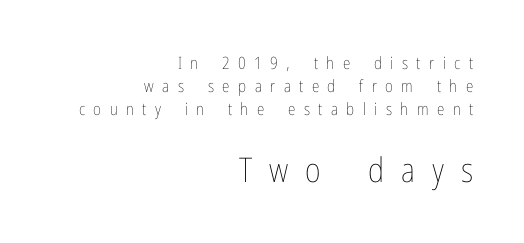
The image shows 34 px thin, condensed type, upright; set right-aligned, normal line spacing (1.34x), unusually wide letter spacing (+0.5 em), not underlined; the second (bottom) block is 2.0x larger; low stroke contrast and a medium x-height.
